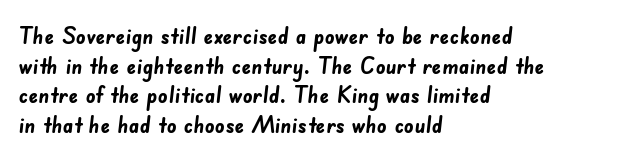
A classic flush-left, rag-right setting is used for this passage. You could call the tracking neutral — neither tight nor loose. The space directly below the letters is spotless. Weight check: bold — yes, fully.
